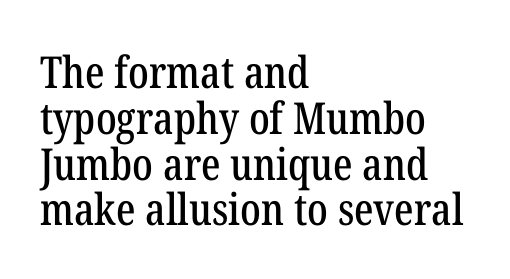
Examine the stroke ends and you'll spot serifs. What stands out about the letter spacing? Nothing — it is the standard amount. A typesetter would call this proportional, since set widths differ per character. Italic? Not at all — the glyphs are vertical. The rag falls on the right side of this text block.
